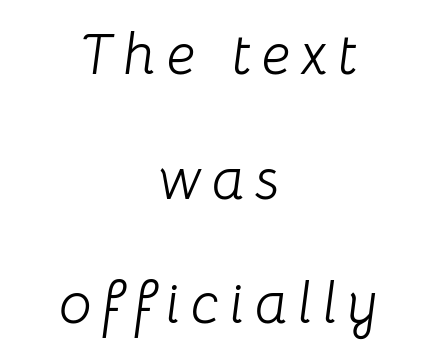
{"italic": "yes", "lean": "right", "slant_degrees": 8, "bold": "no", "weight": "light", "width": "normal", "stroke_contrast": "low", "x_height": "medium", "monospaced": "no", "underline": "no", "align": "center", "line_spacing": "loose", "line_spacing_ratio": 2.15, "glyph_px": 58}
